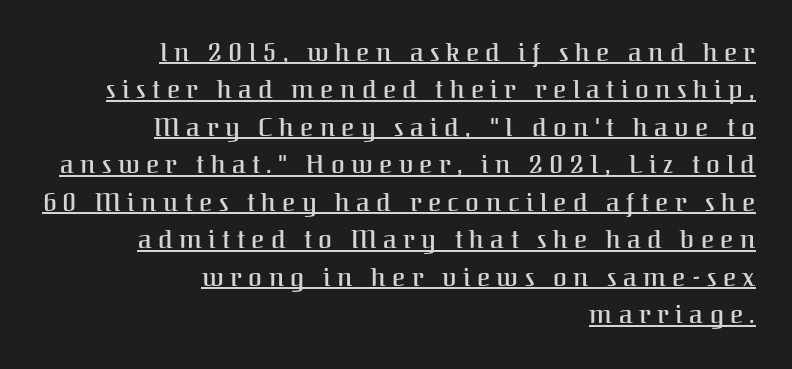
{"italic": "no", "bold": "semi", "underline": "yes", "align": "right", "line_spacing": "normal", "line_spacing_ratio": 1.5, "letter_spacing": "wide", "letter_spacing_em": 0.26, "glyph_px": 25}
